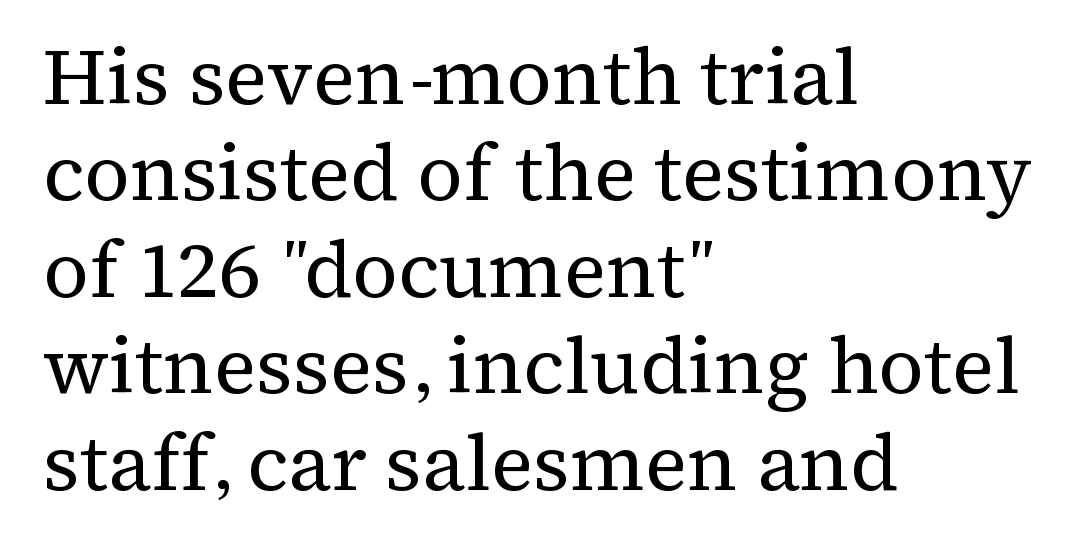
Q: Is the text bold? A: No.
Q: Is the text italic (slanted)? A: No, it is upright.
Q: Is the typeface a serif or a sans-serif typeface? A: Serif.
Q: Is the text underlined? A: No.
Q: How is the paragraph aligned? A: Left-aligned.
Q: Is the spacing between letters normal or unusually wide? A: Normal.
Q: Width (condensed, normal, or wide)? A: Normal.
Q: Stroke contrast? A: Medium.
Q: x-height? A: Medium.
Q: Monospaced? A: No.
